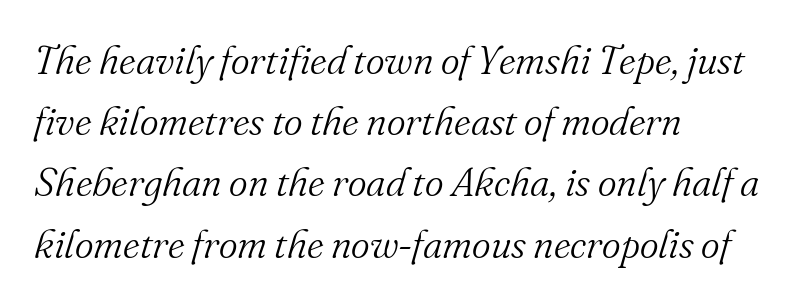
{"serif": "yes", "italic": "yes", "lean": "right", "slant_degrees": 16, "bold": "no", "weight": "light", "width": "normal", "stroke_contrast": "medium", "x_height": "small", "monospaced": "no", "underline": "no", "align": "left", "line_spacing": "normal", "line_spacing_ratio": 1.53, "letter_spacing": "normal", "letter_spacing_em": 0.0, "glyph_px": 40}
